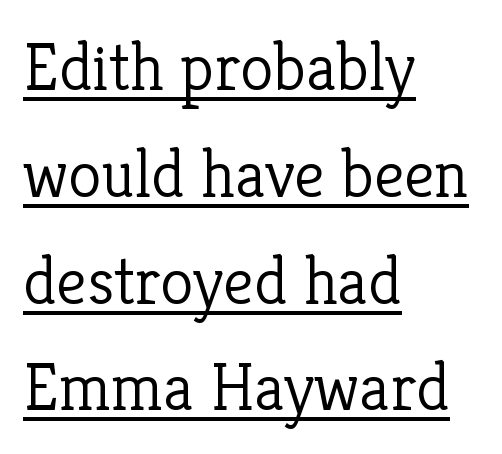
The image shows 68 px light serif type, upright; set left-aligned, normal line spacing (1.57x), normal letter spacing, underlined; low stroke contrast and a medium x-height.
